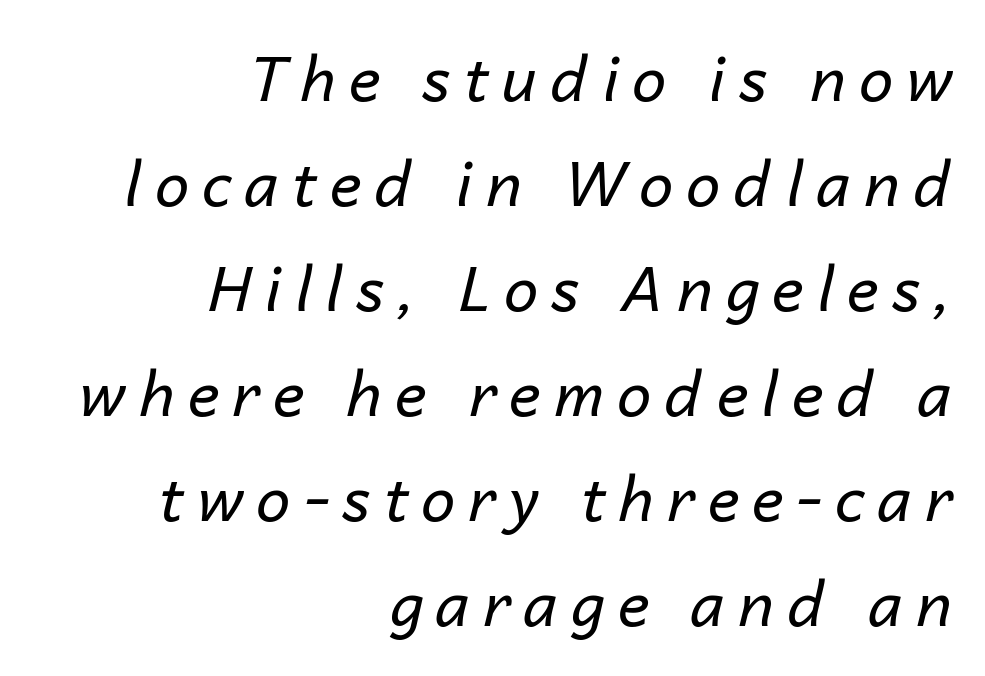
Q: Is the text bold? A: No.
Q: Is the text italic (slanted)? A: Yes, it leans right by about 14 degrees.
Q: Is the text underlined? A: No.
Q: How is the paragraph aligned? A: Right-aligned.
Q: Is the spacing between letters normal or unusually wide? A: Unusually wide.
Q: Width (condensed, normal, or wide)? A: Normal.
Q: Stroke contrast? A: Low.
Q: x-height? A: Medium.
Q: Monospaced? A: No.
